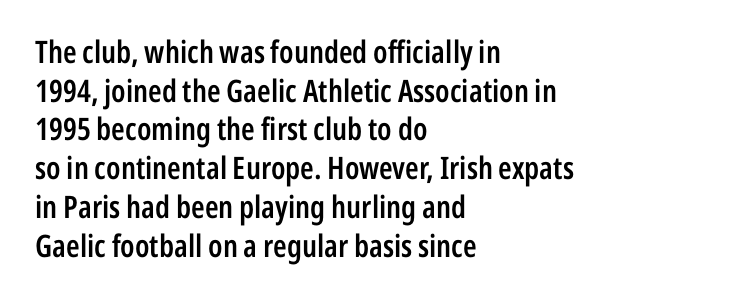
These lines were composed using upright roman letters. The letters are semibold — heavier than regular but short of a full bold. Students, observe: this is what conventionally led text looks like. A classic flush-left, rag-right setting is used for this passage.
